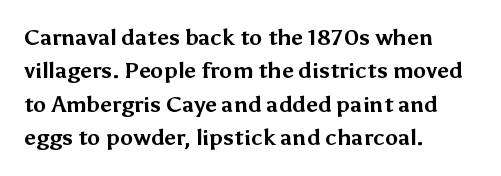
Q: Is the text bold? A: Yes.
Q: Is the text italic (slanted)? A: No, it is upright.
Q: Is the text underlined? A: No.
Q: How is the paragraph aligned? A: Left-aligned.
Q: Is the spacing between letters normal or unusually wide? A: Normal.
Q: Is the spacing between lines tight, normal or loose? A: Normal.
